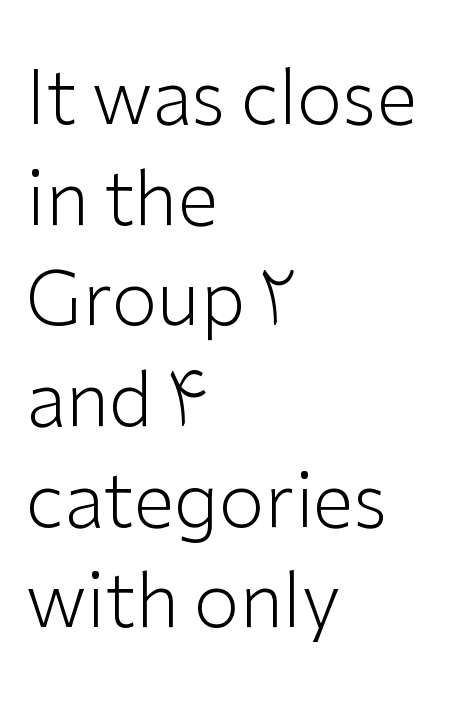
A normal amount of white space separates one row of letters from the next. No feet cap the strokes, marking this as sans-serif type. The passage shown is typed in a proportional face where columns would drift. Vertical strokes here are truly vertical.
